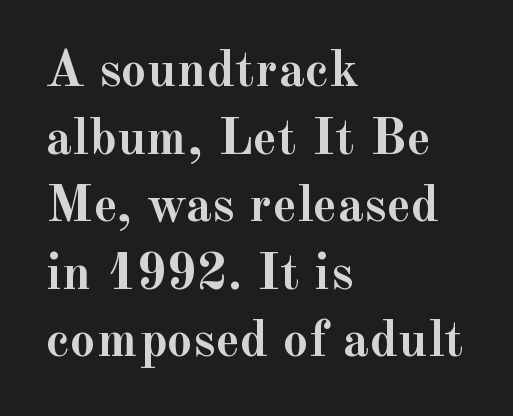
Varying glyph widths throughout — classic text-font behaviour. Letters rest on an invisible, unmarked baseline. Does the leading feel generous? No, just average. The rendering shows small feet on the letterforms — a serif design. Horizontally, the lines are justified to the leading edge only.
